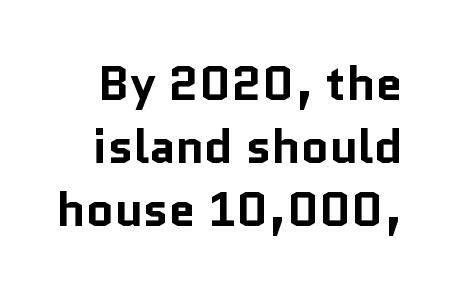
{"serif": "no", "italic": "no", "bold": "yes", "weight": "bold", "width": "normal", "stroke_contrast": "low", "x_height": "medium", "monospaced": "no", "underline": "no", "line_spacing": "normal", "line_spacing_ratio": 1.31, "letter_spacing": "normal", "letter_spacing_em": 0.0, "glyph_px": 48}
